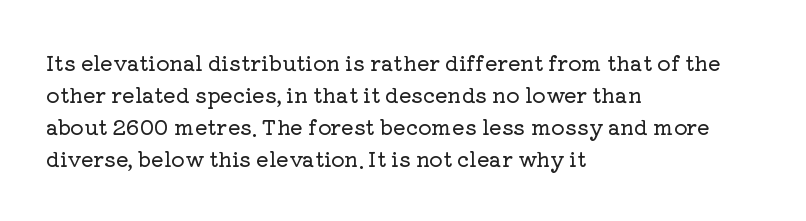
The image shows 21 px text type, upright; set left-aligned, normal line spacing (1.53x), normal letter spacing, not underlined.
